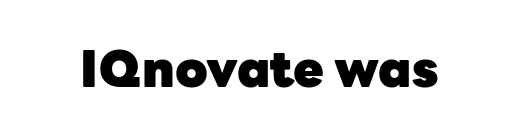
The image shows 50 px heavy sans-serif type, upright; set normal letter spacing, not underlined; low stroke contrast and a medium x-height.
